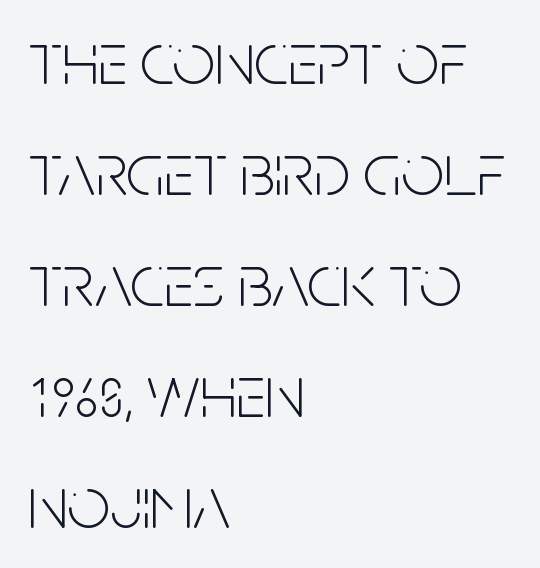
The image shows 75 px light, condensed sans-serif type, upright; set left-aligned, normal line spacing (1.48x), normal letter spacing, not underlined; low stroke contrast and a large x-height.
